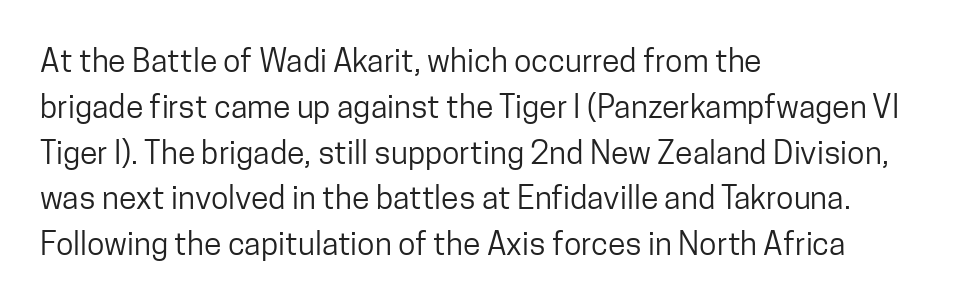
Q: Is the text bold? A: No.
Q: Is the text italic (slanted)? A: No, it is upright.
Q: Is the typeface a serif or a sans-serif typeface? A: Sans-serif.
Q: Is the text underlined? A: No.
Q: How is the paragraph aligned? A: Left-aligned.
Q: Is the spacing between letters normal or unusually wide? A: Normal.
Q: Is the spacing between lines tight, normal or loose? A: Normal.
Q: Width (condensed, normal, or wide)? A: Condensed.
Q: Stroke contrast? A: Low.
Q: x-height? A: Medium.
Q: Monospaced? A: No.
